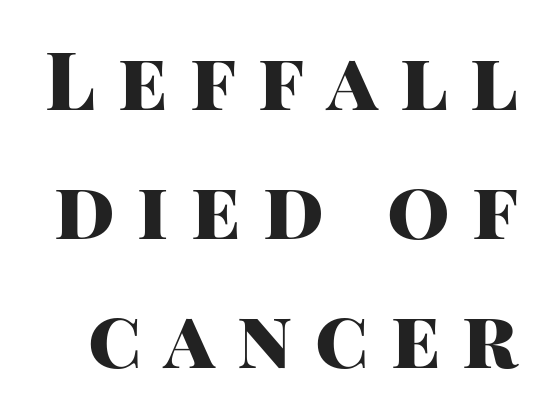
The image shows 80 px heavy sans-serif type, upright; set normal line spacing (1.61x), unusually wide letter spacing (+0.28 em), not underlined; high stroke contrast and a large x-height.
